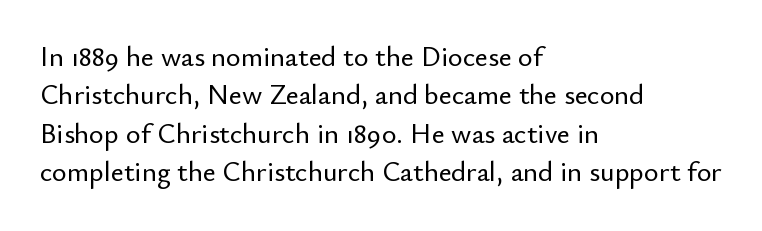
The image shows 28 px sans-serif type, upright; set left-aligned, normal line spacing (1.37x), normal letter spacing, not underlined; low stroke contrast and a small x-height.
